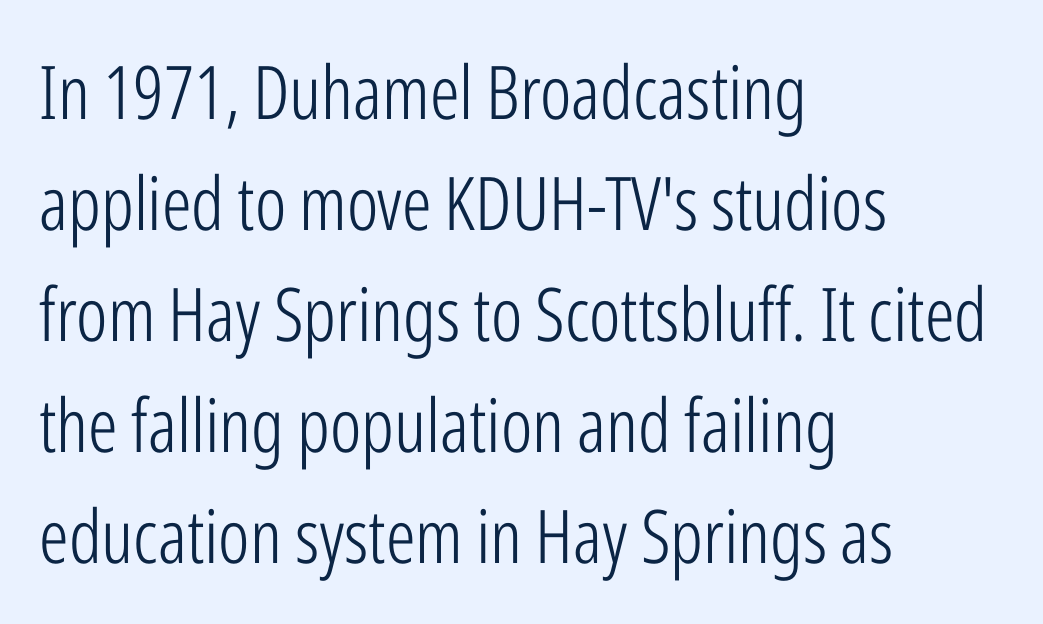
The type family on display is of the sans-serif kind. Italic? Not at all — the glyphs are vertical. No word sits above an underline. The passage shown is not bold in any degree.
